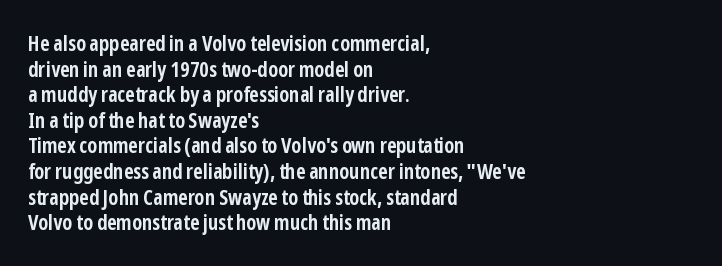
{"italic": "no", "bold": "yes", "underline": "no", "align": "left", "line_spacing_ratio": 1.22, "letter_spacing": "normal", "letter_spacing_em": 0.0, "glyph_px": 21}
